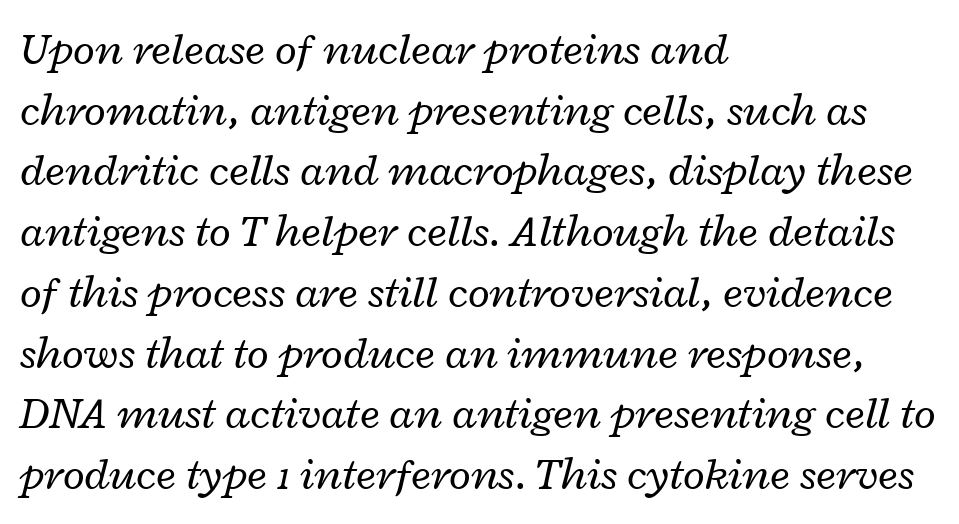
This sample has the flowing, uneven cadence of proportional lettering. Style check: oblique. Is the letter spacing exaggerated? No — it looks like the ordinary default. Stroke thickness stays within the range of a standard reading face or lighter. Leading: standard. Horizontally, the lines are justified to the leading edge only.
